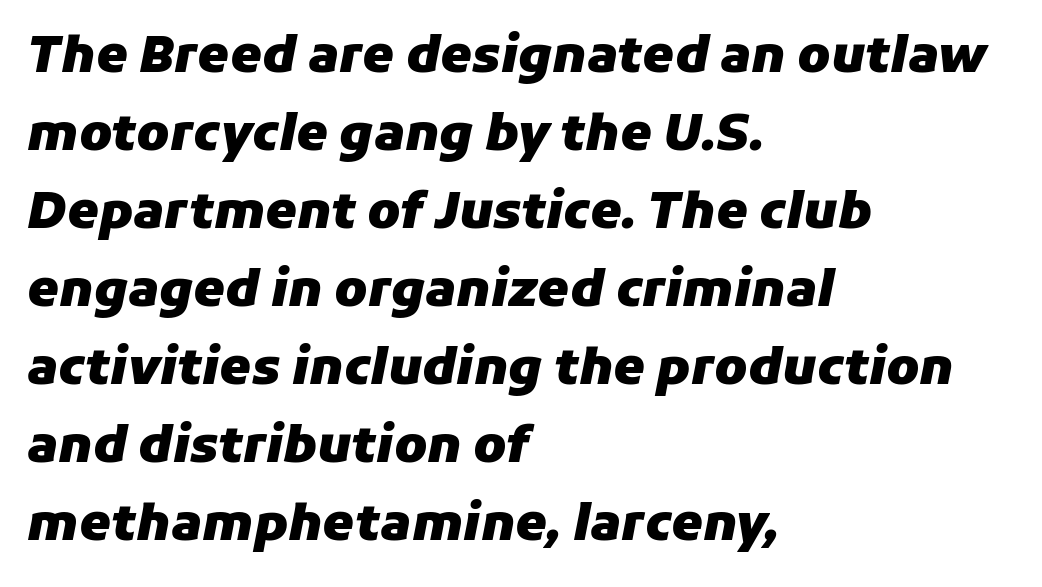
The image shows 50 px heavy type, italic (leaning right); set left-aligned, normal line spacing (1.56x), normal letter spacing, not underlined; low stroke contrast and a medium x-height.
